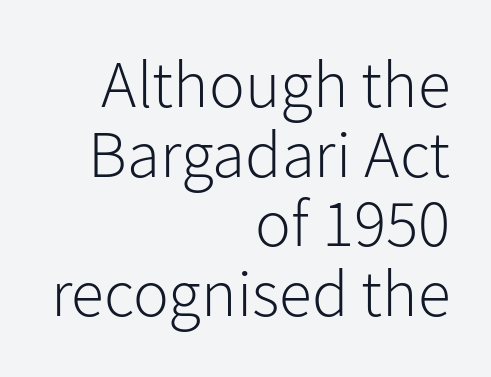
Q: Is the text bold? A: No.
Q: Is the text italic (slanted)? A: No, it is upright.
Q: Is the typeface a serif or a sans-serif typeface? A: Sans-serif.
Q: Is the text underlined? A: No.
Q: How is the paragraph aligned? A: Right-aligned.
Q: Is the spacing between letters normal or unusually wide? A: Normal.
Q: Is the spacing between lines tight, normal or loose? A: Tight.
Q: Width (condensed, normal, or wide)? A: Normal.
Q: Stroke contrast? A: Low.
Q: x-height? A: Medium.
Q: Monospaced? A: No.
